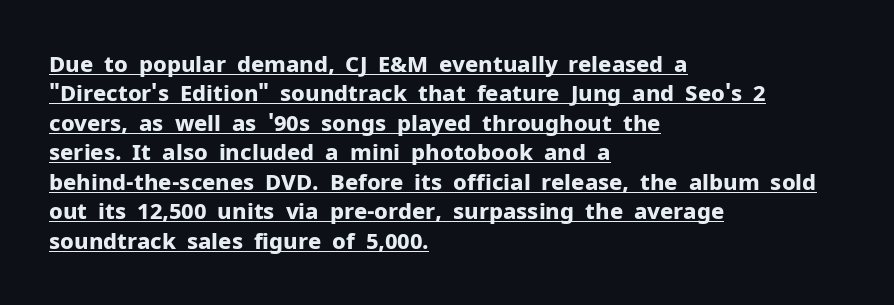
{"italic": "no", "bold": "yes", "underline": "yes", "align": "left", "line_spacing": "normal", "line_spacing_ratio": 1.34, "letter_spacing": "normal", "letter_spacing_em": 0.0, "glyph_px": 22}
